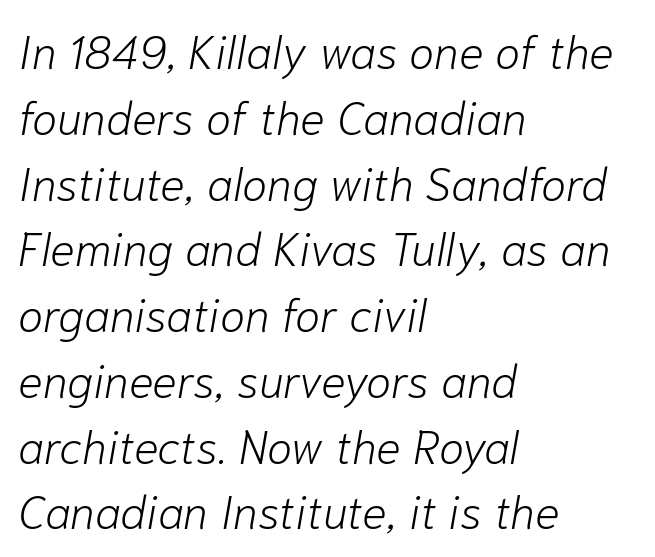
{"italic": "yes", "lean": "right", "slant_degrees": 10, "bold": "no", "weight": "light", "width": "normal", "stroke_contrast": "low", "x_height": "medium", "monospaced": "no", "underline": "no", "align": "left", "line_spacing": "normal", "line_spacing_ratio": 1.43, "letter_spacing": "normal", "letter_spacing_em": 0.0, "glyph_px": 46}
